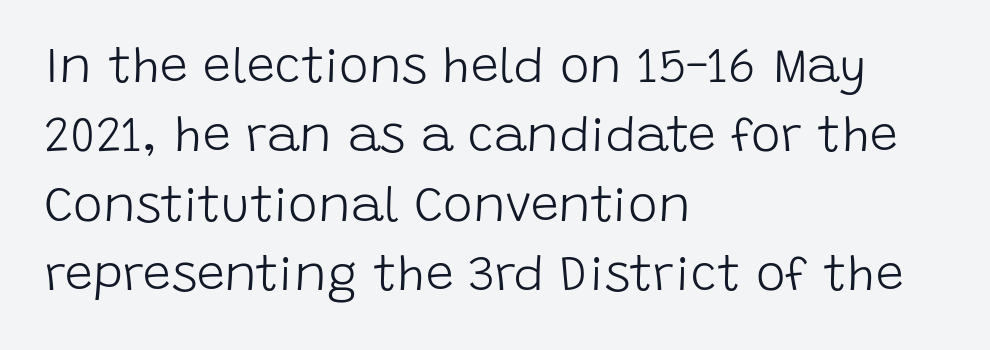
Is there any slant? The stems are plumb. Leftover space on each line is placed entirely after the last word. Note: no serifs on the glyphs. Vertical spacing — default. The passage shown is typed in a proportional face where columns would drift.
